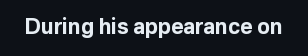
The letterforms sit shoulder to shoulder at normal distance. These lines were composed using upright roman letters. Check the space under the baseline: it is left empty. The sample has been set heavy, in full bold.
